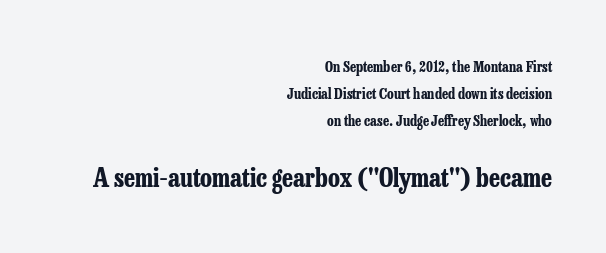
Descenders are the only things crossing below the line. The horizontal fit of the characters is conventional and even. Pretty heavy lettering here — definitely bold. Leftover space on each line is placed entirely before the opening word. Nope, not italic — everything's standing straight.
